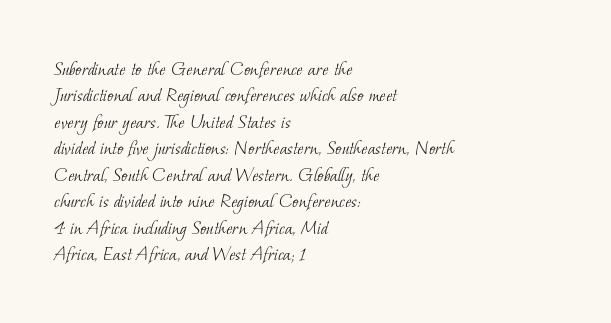
Q: Is the text bold? A: No.
Q: Is the text underlined? A: No.
Q: How is the paragraph aligned? A: Left-aligned.
Q: Is the spacing between letters normal or unusually wide? A: Normal.
Q: Is the spacing between lines tight, normal or loose? A: Normal.
